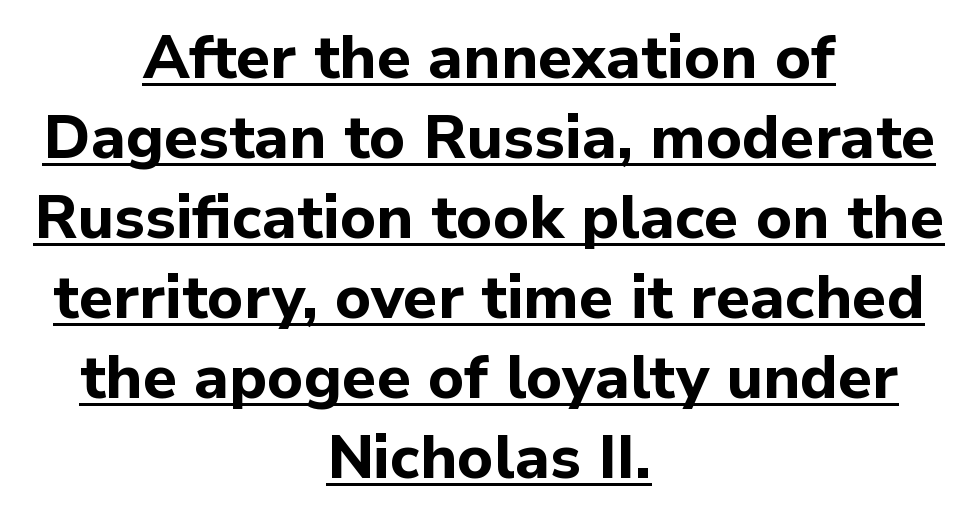
The image shows 61 px bold sans-serif type, upright; set centered, normal line spacing (1.31x), normal letter spacing, underlined; low stroke contrast and a medium x-height.
